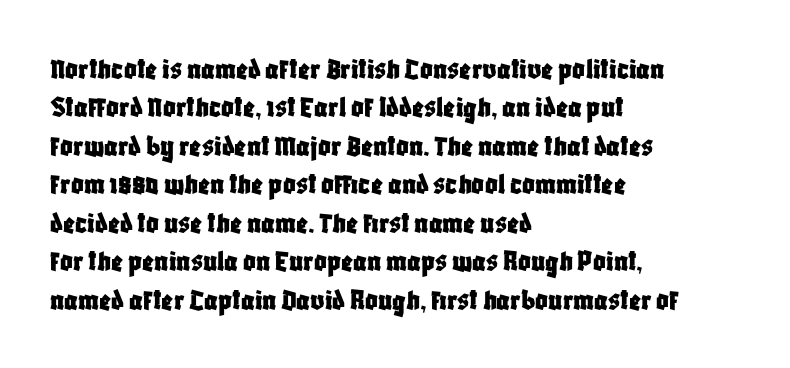
If you drew a ruler down the left edge, every line would touch it. Each letter's strokes conclude bluntly, with no projecting serifs. Think of a printed novel: that variable character pitch is what you see here. Plain, unruled lines of type. Nothing unusual about the tracking: characters are spaced as the font intends.
